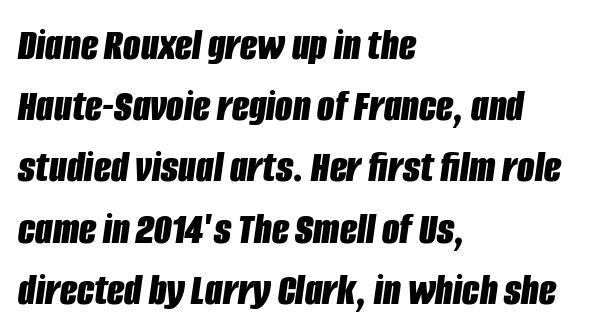
{"italic": "yes", "lean": "right", "slant_degrees": 8, "bold": "yes", "weight": "bold", "width": "condensed", "stroke_contrast": "low", "x_height": "large", "monospaced": "no", "underline": "no", "align": "left", "line_spacing": "normal", "line_spacing_ratio": 1.36, "letter_spacing": "normal", "letter_spacing_em": 0.0, "glyph_px": 45}
